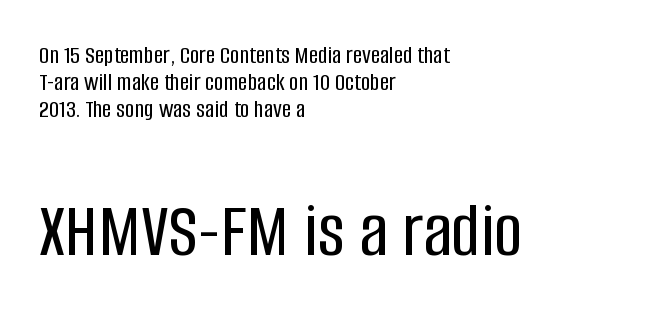
Vertical strokes here are truly vertical. Which chunk is bigger? The second one — the bottom block dwarfs the top. The letters advance in unequal steps, a hallmark of proportional type. The passage shown stacks its lines with hardly any gap.
